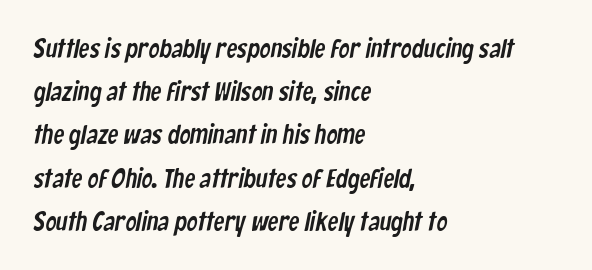
The image shows 27 px text type; set left-aligned, normal line spacing (1.6x), normal letter spacing, not underlined.
